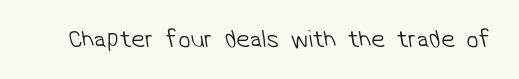
Q: Is the text bold? A: No.
Q: Is the text underlined? A: No.
Q: Is the spacing between letters normal or unusually wide? A: Normal.
